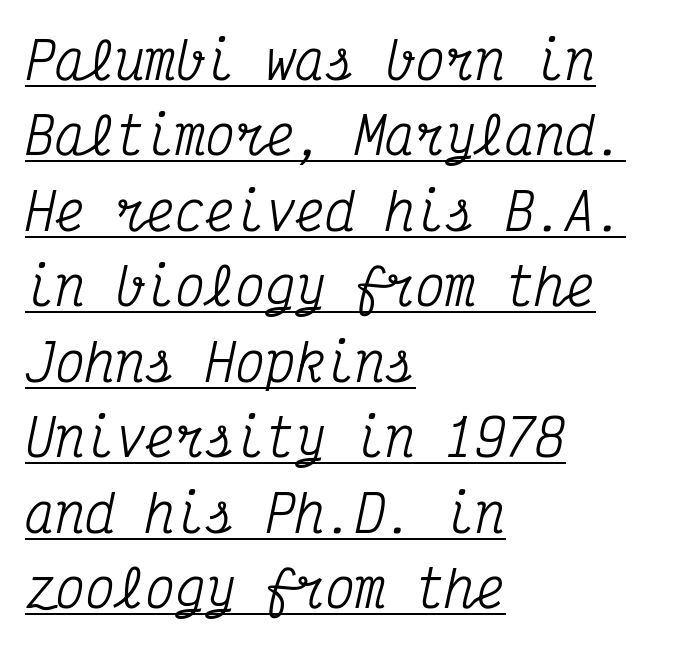
The image shows 50 px condensed serif type, italic (leaning right), monospaced; set left-aligned, normal line spacing (1.51x), normal letter spacing, underlined; medium stroke contrast and a medium x-height.
